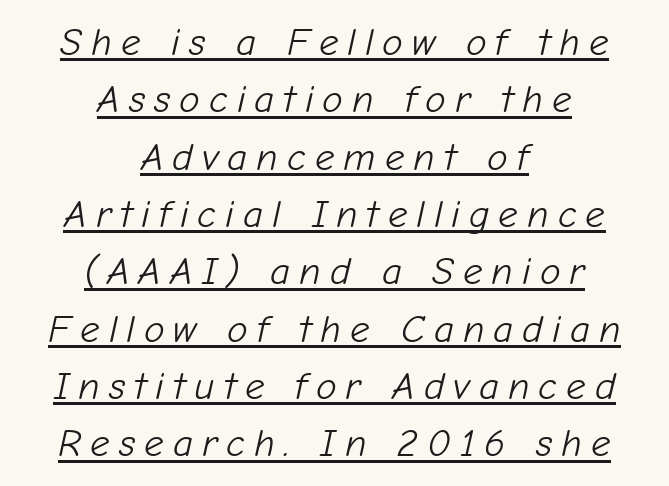
The image shows 39 px light type, italic (leaning right); set centered, normal line spacing (1.47x), unusually wide letter spacing (+0.23 em), underlined; low stroke contrast and a medium x-height.
